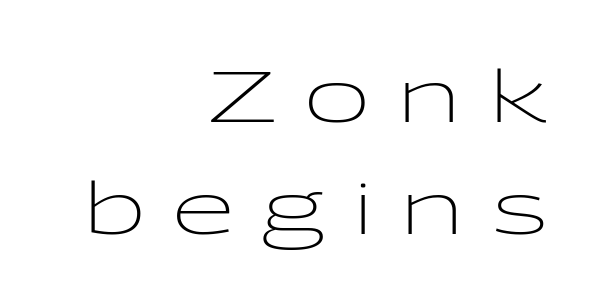
{"serif": "no", "italic": "no", "bold": "no", "weight": "light", "width": "wide", "stroke_contrast": "low", "x_height": "medium", "monospaced": "no", "underline": "no", "align": "right", "line_spacing": "normal", "line_spacing_ratio": 1.56, "letter_spacing": "wide", "letter_spacing_em": 0.38, "glyph_px": 72}
